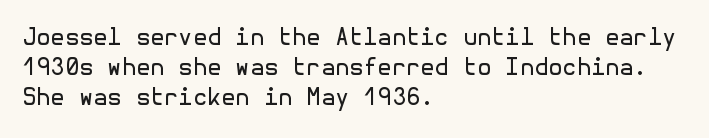
Q: Is the text bold? A: No.
Q: Is the text italic (slanted)? A: No, it is upright.
Q: Is the text underlined? A: No.
Q: How is the paragraph aligned? A: Left-aligned.
Q: Is the spacing between letters normal or unusually wide? A: Normal.
Q: Is the spacing between lines tight, normal or loose? A: Normal.
